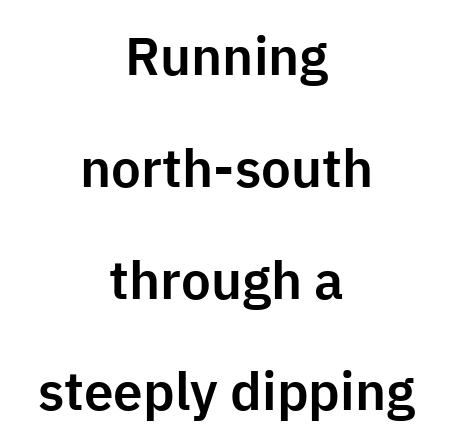
{"serif": "no", "italic": "no", "width": "normal", "stroke_contrast": "low", "x_height": "medium", "monospaced": "no", "underline": "no", "align": "center", "line_spacing": "loose", "line_spacing_ratio": 2.11, "letter_spacing": "normal", "letter_spacing_em": 0.0, "glyph_px": 53}
